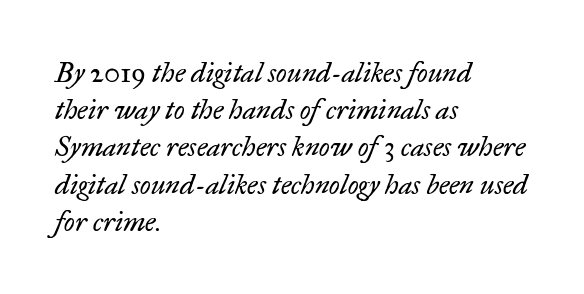
The image shows 28 px regular-weight serif type, italic (leaning right); set left-aligned, normal line spacing (1.33x), normal letter spacing, not underlined; low stroke contrast and a small x-height.
